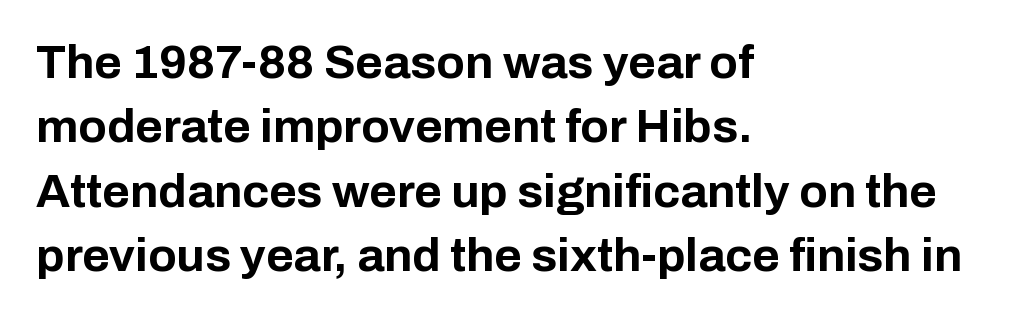
Designer's note — italics off, roman on. This rendering leaves character spacing at its baseline value. Each letter keeps its own natural width here, so spacing adapts to shape. Chunky letters — that's bold for sure. Typeset ragged right — the left edge is the straight one.
